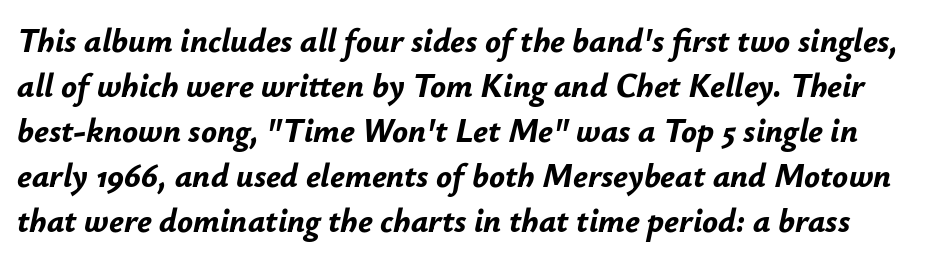
The image shows 33 px bold type, italic (leaning right); set normal line spacing (1.36x), normal letter spacing, not underlined; low stroke contrast and a small x-height.
